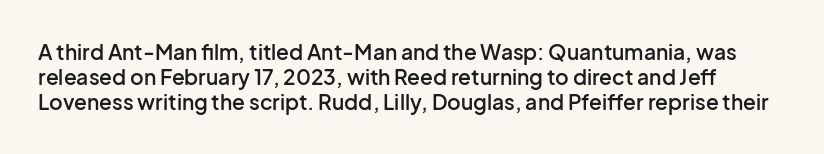
{"italic": "no", "bold": "semi", "underline": "no", "line_spacing_ratio": 1.2, "letter_spacing": "normal", "letter_spacing_em": 0.0, "glyph_px": 21}
